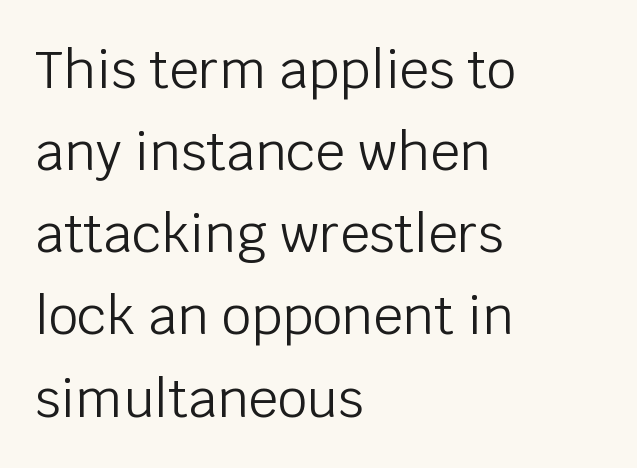
The image shows 52 px light sans-serif type, upright; set left-aligned, normal line spacing (1.58x), normal letter spacing, not underlined; low stroke contrast and a large x-height.
